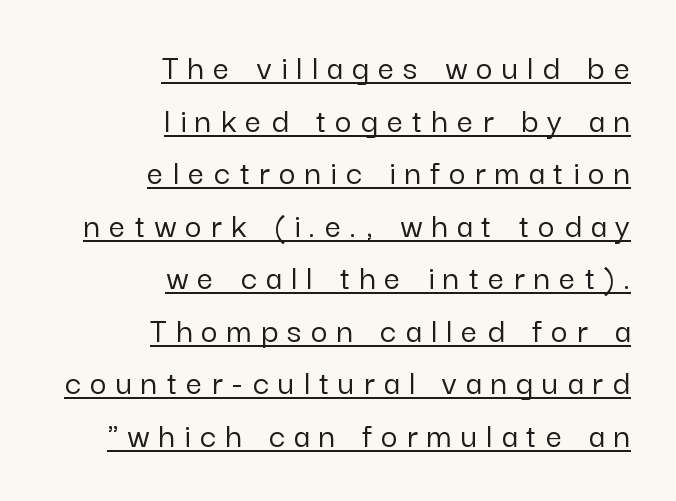
Q: Is the text italic (slanted)? A: No, it is upright.
Q: Is the typeface a serif or a sans-serif typeface? A: Sans-serif.
Q: Is the text underlined? A: Yes.
Q: How is the paragraph aligned? A: Right-aligned.
Q: Is the spacing between letters normal or unusually wide? A: Unusually wide.
Q: Is the spacing between lines tight, normal or loose? A: Normal.
Q: Width (condensed, normal, or wide)? A: Normal.
Q: Stroke contrast? A: Low.
Q: x-height? A: Medium.
Q: Monospaced? A: No.
